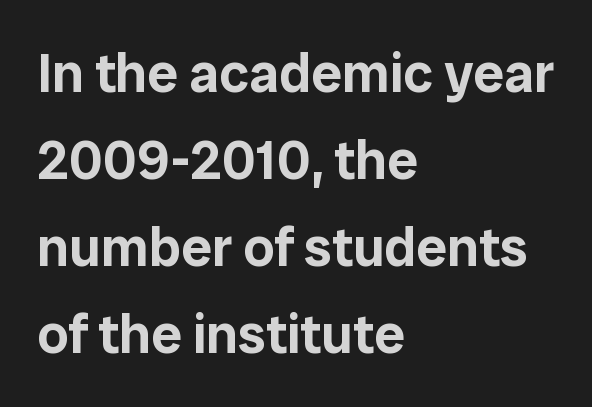
{"serif": "no", "italic": "no", "width": "normal", "stroke_contrast": "low", "x_height": "medium", "monospaced": "no", "underline": "no", "align": "left", "line_spacing": "normal", "line_spacing_ratio": 1.58, "letter_spacing": "normal", "letter_spacing_em": 0.0, "glyph_px": 55}
